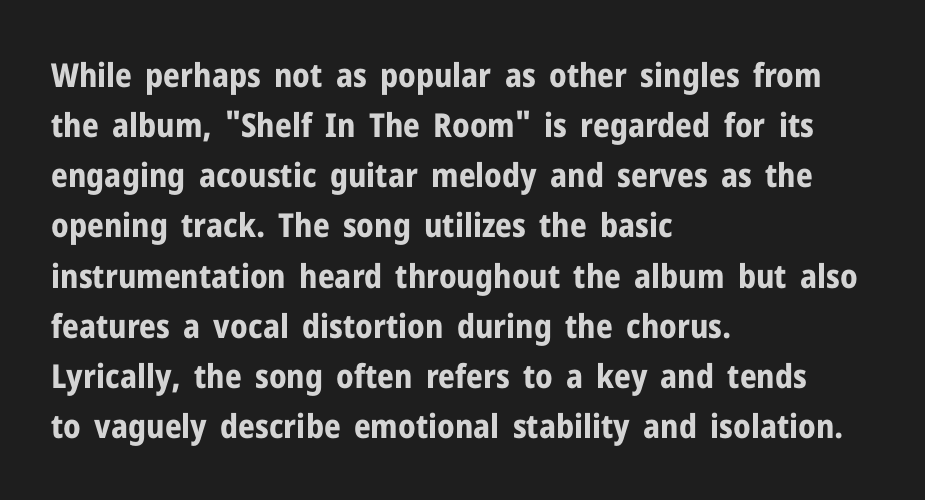
Any mark beneath the type? The region is blank. Posture: upright roman. Caption: standard tracking, unaltered. A typesetter would label this face a sans. Regular leading.
